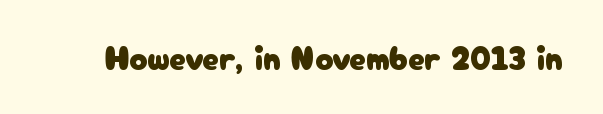
{"serif": "no", "italic": "no", "width": "normal", "stroke_contrast": "low", "x_height": "medium", "monospaced": "no", "underline": "no", "letter_spacing": "normal", "letter_spacing_em": 0.0, "glyph_px": 33}
